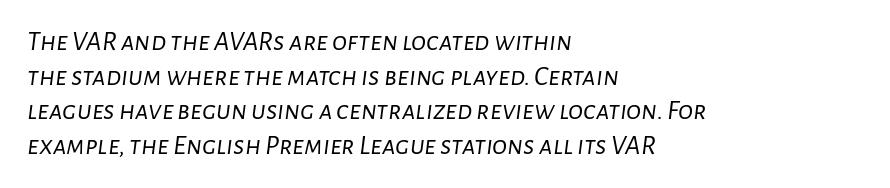
The image shows 28 px light type, italic (leaning right); set left-aligned, line spacing 1.24x, normal letter spacing, not underlined; low stroke contrast and a medium x-height.
